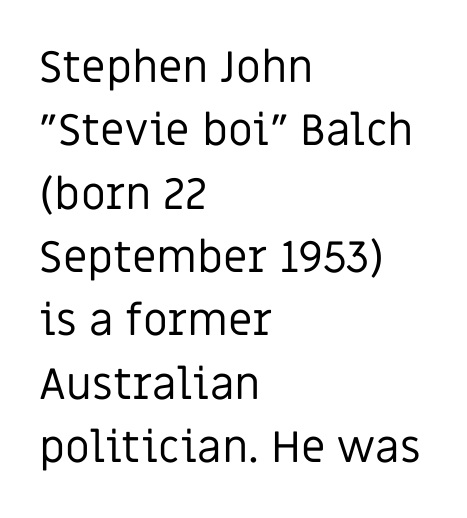
Q: Is the text bold? A: No.
Q: Is the text italic (slanted)? A: No, it is upright.
Q: Is the typeface a serif or a sans-serif typeface? A: Sans-serif.
Q: Is the text underlined? A: No.
Q: How is the paragraph aligned? A: Left-aligned.
Q: Is the spacing between letters normal or unusually wide? A: Normal.
Q: Is the spacing between lines tight, normal or loose? A: Normal.
Q: Width (condensed, normal, or wide)? A: Normal.
Q: Stroke contrast? A: Low.
Q: x-height? A: Large.
Q: Monospaced? A: No.
